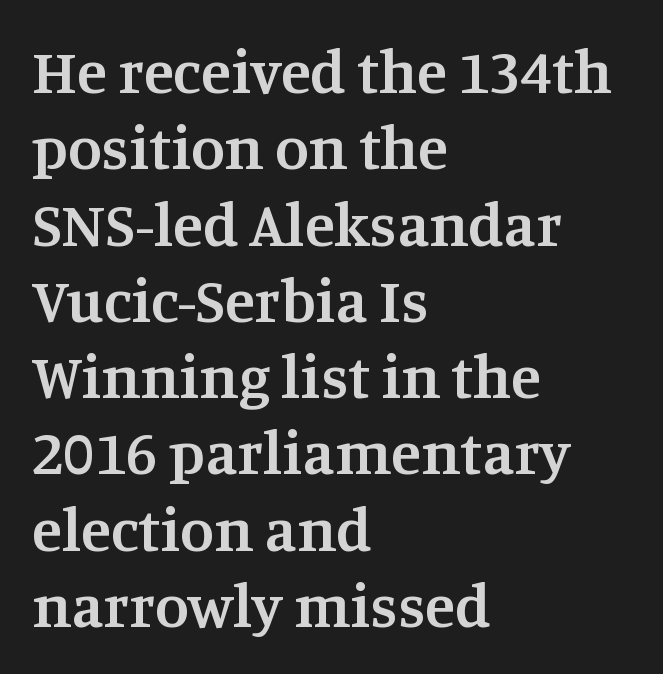
The characters look somewhat weighty, a semibold short of true bold. Here the designer chose a conventional face with non-uniform glyph widths. Rendered with straight, roman letterforms. The text was rendered using a seriffed face with decorative stroke endings. The letterforms sit shoulder to shoulder at normal distance.
